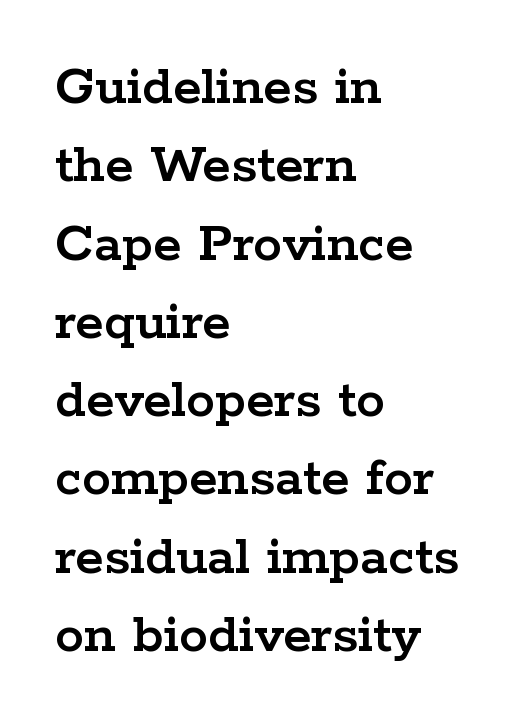
The image shows 58 px wide serif type, upright; set left-aligned, normal line spacing (1.35x), normal letter spacing, not underlined; low stroke contrast and a medium x-height.
